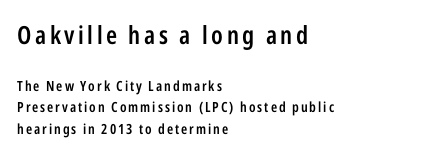
{"italic": "no", "bold": "semi", "underline": "no", "align": "left", "line_spacing": "normal", "line_spacing_ratio": 1.55, "larger_block": "first", "size_ratio": 1.79, "glyph_px": 25}
